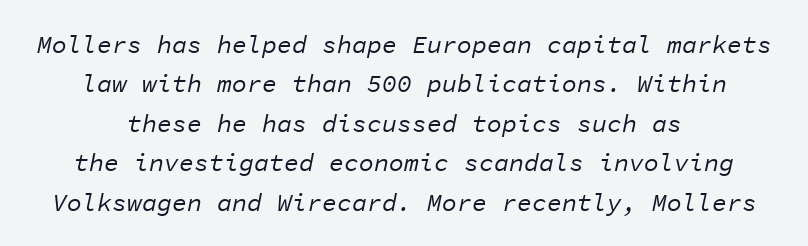
Q: Is the text bold? A: No.
Q: Is the text italic (slanted)? A: Yes, it leans right by about 11 degrees.
Q: Is the text underlined? A: No.
Q: How is the paragraph aligned? A: Centered.
Q: Is the spacing between letters normal or unusually wide? A: Normal.
Q: Is the spacing between lines tight, normal or loose? A: Normal.
